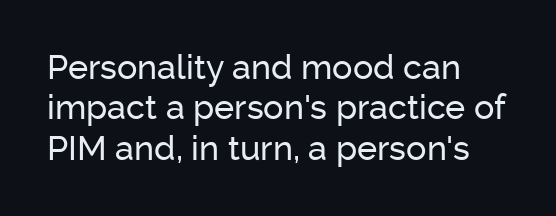
The image shows 34 px sans-serif type, upright; set left-aligned, line spacing 1.19x, normal letter spacing, not underlined; low stroke contrast and a medium x-height.
